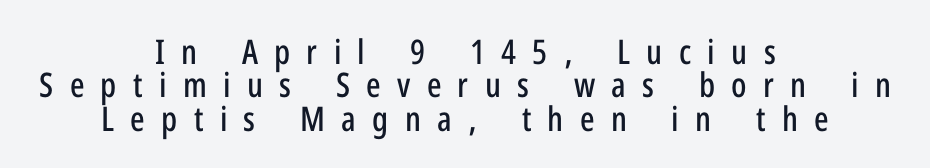
The image shows 34 px condensed sans-serif type, upright; set centered, tight line spacing (0.98x), unusually wide letter spacing (+0.48 em), not underlined; low stroke contrast and a medium x-height.
